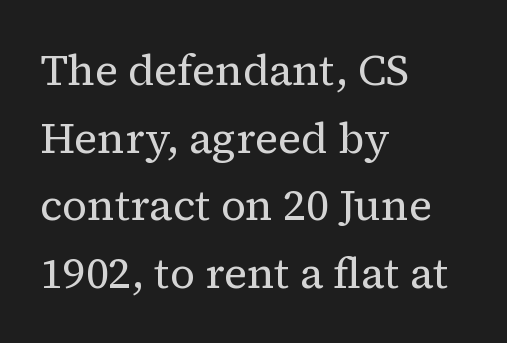
Q: Is the text bold? A: No.
Q: Is the text italic (slanted)? A: No, it is upright.
Q: Is the typeface a serif or a sans-serif typeface? A: Serif.
Q: Is the text underlined? A: No.
Q: How is the paragraph aligned? A: Left-aligned.
Q: Is the spacing between letters normal or unusually wide? A: Normal.
Q: Is the spacing between lines tight, normal or loose? A: Normal.
Q: Width (condensed, normal, or wide)? A: Normal.
Q: Stroke contrast? A: Medium.
Q: x-height? A: Medium.
Q: Monospaced? A: No.
